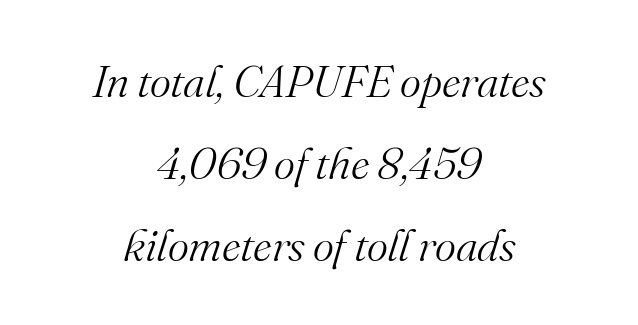
{"serif": "yes", "italic": "yes", "lean": "right", "slant_degrees": 16, "bold": "no", "weight": "light", "width": "normal", "stroke_contrast": "medium", "x_height": "small", "monospaced": "no", "underline": "no", "align": "center", "line_spacing_ratio": 1.82, "letter_spacing": "normal", "letter_spacing_em": 0.0, "glyph_px": 45}
